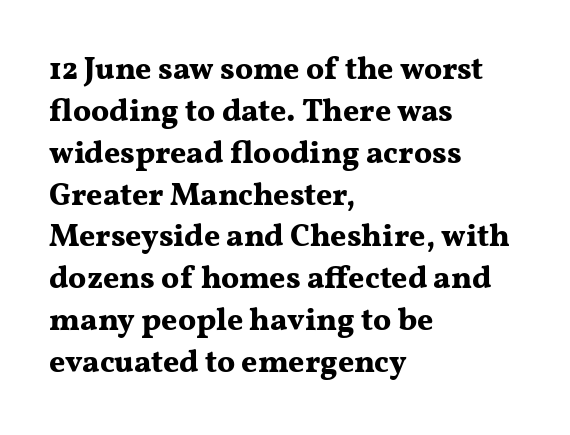
{"serif": "yes", "italic": "no", "bold": "yes", "weight": "bold", "width": "wide", "stroke_contrast": "medium", "x_height": "medium", "monospaced": "no", "underline": "no", "align": "left", "line_spacing": "normal", "line_spacing_ratio": 1.35, "letter_spacing": "normal", "letter_spacing_em": 0.0, "glyph_px": 31}
